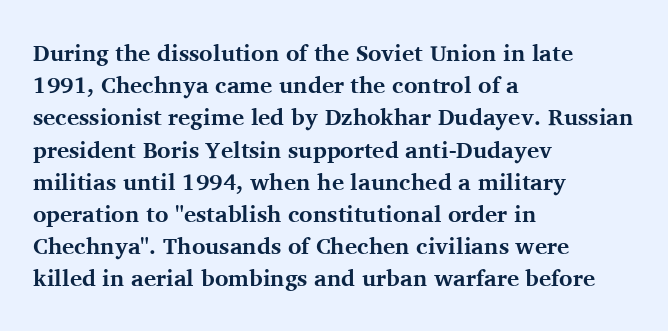
The image shows 23 px bold type, upright; set left-aligned, normal line spacing (1.4x), normal letter spacing, not underlined.
